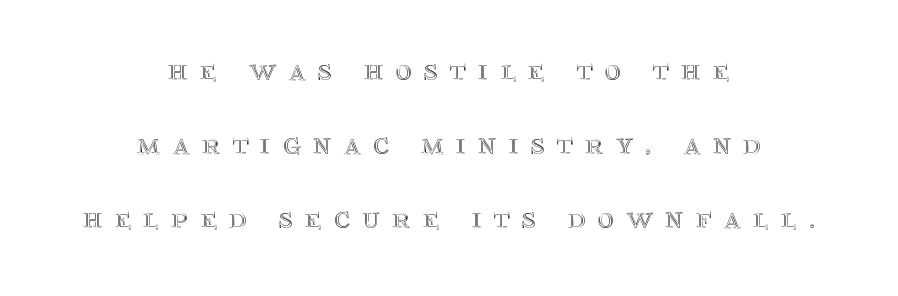
Q: Is the text italic (slanted)? A: No, it is upright.
Q: Is the text underlined? A: No.
Q: How is the paragraph aligned? A: Centered.
Q: Is the spacing between letters normal or unusually wide? A: Unusually wide.
Q: Is the spacing between lines tight, normal or loose? A: Loose.
Q: Width (condensed, normal, or wide)? A: Normal.
Q: x-height? A: Large.
Q: Monospaced? A: No.
